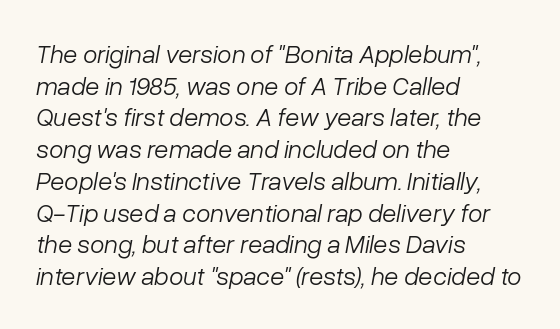
Q: Is the text bold? A: No.
Q: Is the text italic (slanted)? A: Yes, it leans right by about 10 degrees.
Q: Is the text underlined? A: No.
Q: How is the paragraph aligned? A: Left-aligned.
Q: Is the spacing between letters normal or unusually wide? A: Normal.
